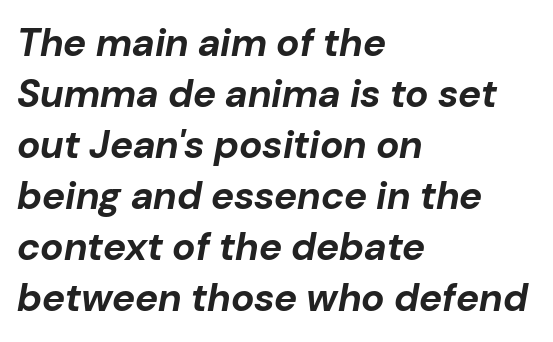
Q: Is the text bold? A: Yes.
Q: Is the text italic (slanted)? A: Yes, it leans right by about 10 degrees.
Q: Is the text underlined? A: No.
Q: How is the paragraph aligned? A: Left-aligned.
Q: Is the spacing between letters normal or unusually wide? A: Normal.
Q: Is the spacing between lines tight, normal or loose? A: Normal.
Q: Width (condensed, normal, or wide)? A: Normal.
Q: Stroke contrast? A: Low.
Q: x-height? A: Medium.
Q: Monospaced? A: No.
